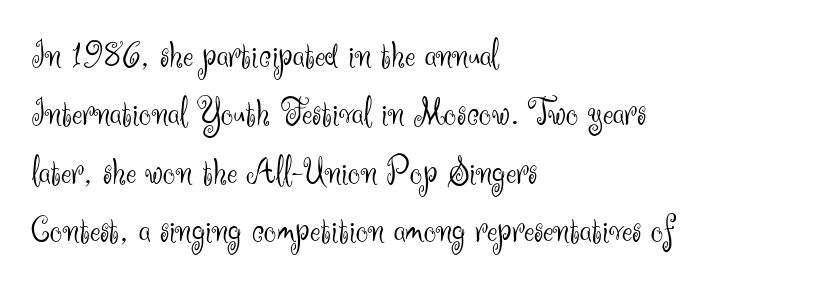
The image shows 39 px light sans-serif type, upright; set left-aligned, normal line spacing (1.5x), normal letter spacing, not underlined; medium stroke contrast and a small x-height.
